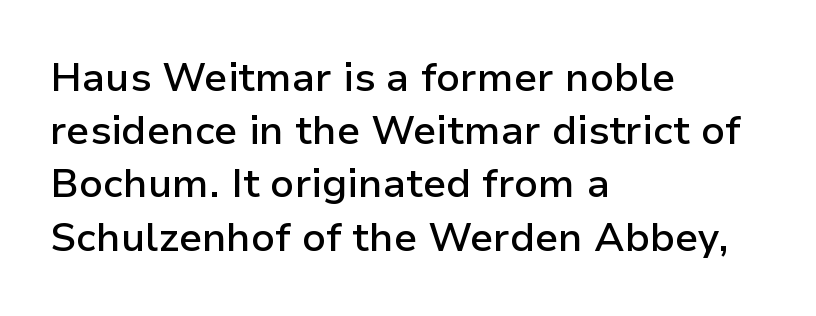
Q: Is the text bold? A: Semi-bold.
Q: Is the text italic (slanted)? A: No, it is upright.
Q: Is the typeface a serif or a sans-serif typeface? A: Sans-serif.
Q: Is the text underlined? A: No.
Q: How is the paragraph aligned? A: Left-aligned.
Q: Is the spacing between letters normal or unusually wide? A: Normal.
Q: Is the spacing between lines tight, normal or loose? A: Normal.
Q: Width (condensed, normal, or wide)? A: Normal.
Q: Stroke contrast? A: Low.
Q: x-height? A: Medium.
Q: Monospaced? A: No.
